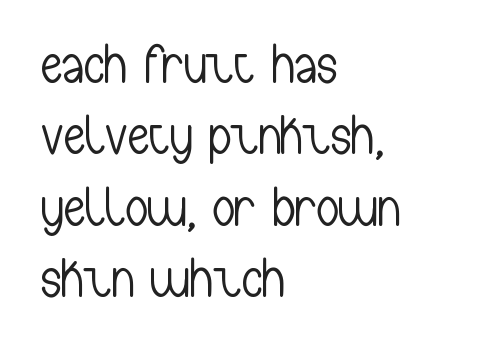
Ordinary non-slanted type is in use. A typesetter would call this zero additional tracking. Rule under the text: the space is simply empty. The letters advance in unequal steps, a hallmark of proportional type.
